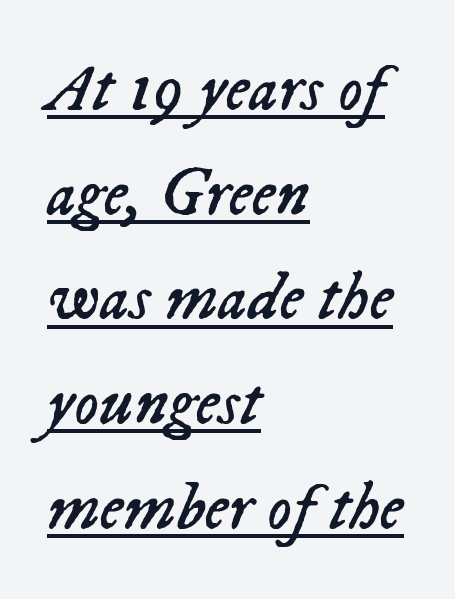
The typeface has the unassuming heft of standard copy or less. A typesetter would call this zero additional tracking. Every word sits above its own underline. The lines are quadded left. These lines are rendered in a variable-pitch font.
